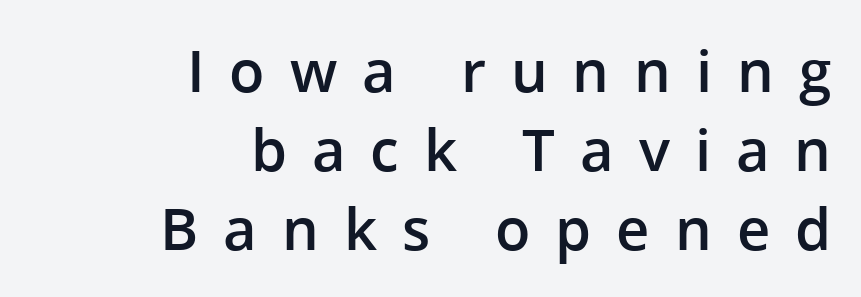
The image shows 58 px semibold sans-serif type, upright; set right-aligned, normal line spacing (1.36x), unusually wide letter spacing (+0.43 em), not underlined; low stroke contrast and a medium x-height.
